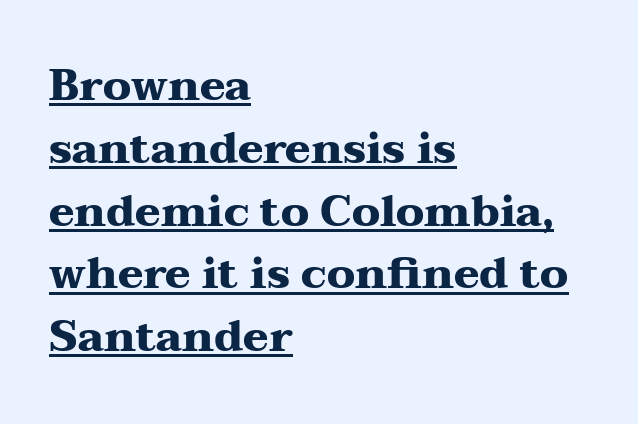
{"serif": "yes", "italic": "no", "bold": "yes", "weight": "heavy", "width": "wide", "stroke_contrast": "medium", "x_height": "medium", "monospaced": "no", "underline": "yes", "align": "left", "line_spacing": "normal", "line_spacing_ratio": 1.46, "letter_spacing": "normal", "letter_spacing_em": 0.0, "glyph_px": 43}
